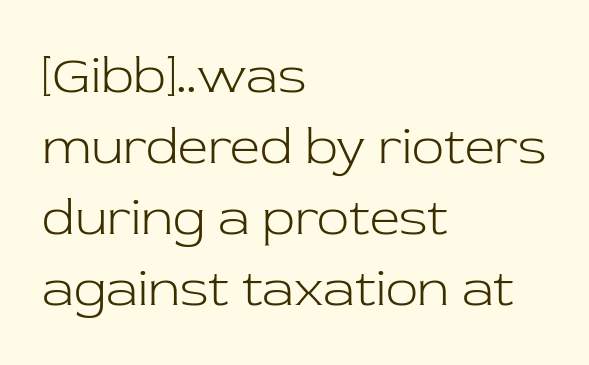
Q: Is the text bold? A: No.
Q: Is the text italic (slanted)? A: No, it is upright.
Q: Is the typeface a serif or a sans-serif typeface? A: Serif.
Q: Is the text underlined? A: No.
Q: How is the paragraph aligned? A: Left-aligned.
Q: Is the spacing between letters normal or unusually wide? A: Normal.
Q: Is the spacing between lines tight, normal or loose? A: Normal.
Q: Width (condensed, normal, or wide)? A: Normal.
Q: Stroke contrast? A: Low.
Q: x-height? A: Medium.
Q: Monospaced? A: No.
